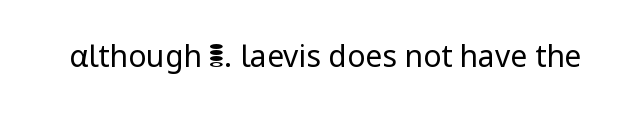
Q: Is the text bold? A: No.
Q: Is the text italic (slanted)? A: No, it is upright.
Q: Is the typeface a serif or a sans-serif typeface? A: Sans-serif.
Q: Is the text underlined? A: No.
Q: Is the spacing between letters normal or unusually wide? A: Normal.
Q: Width (condensed, normal, or wide)? A: Normal.
Q: Stroke contrast? A: Low.
Q: x-height? A: Medium.
Q: Monospaced? A: No.
